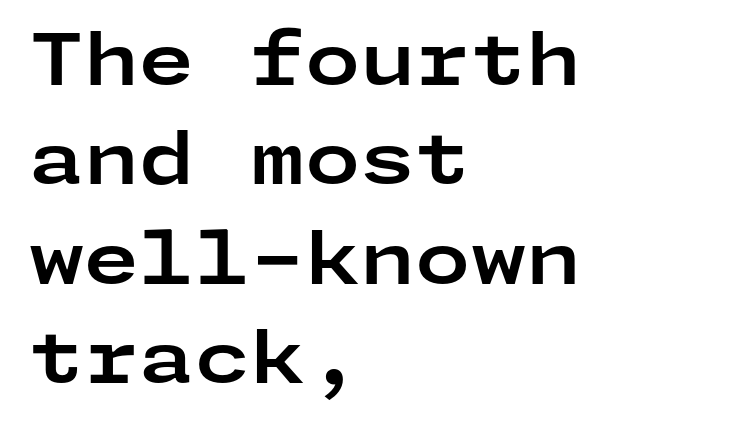
{"serif": "no", "italic": "no", "bold": "yes", "weight": "bold", "width": "wide", "stroke_contrast": "low", "x_height": "medium", "underline": "no", "align": "left", "line_spacing": "normal", "line_spacing_ratio": 1.4, "letter_spacing": "normal", "letter_spacing_em": 0.0, "glyph_px": 71}
